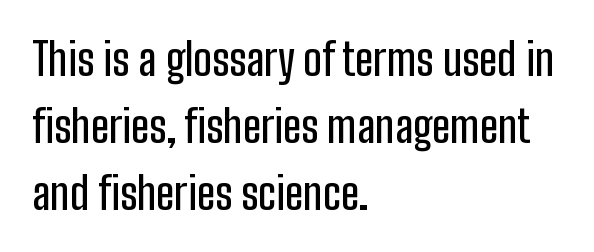
Q: Is the text italic (slanted)? A: No, it is upright.
Q: Is the typeface a serif or a sans-serif typeface? A: Sans-serif.
Q: Is the text underlined? A: No.
Q: How is the paragraph aligned? A: Left-aligned.
Q: Is the spacing between letters normal or unusually wide? A: Normal.
Q: Is the spacing between lines tight, normal or loose? A: Normal.
Q: Width (condensed, normal, or wide)? A: Condensed.
Q: Stroke contrast? A: Low.
Q: x-height? A: Medium.
Q: Monospaced? A: No.
